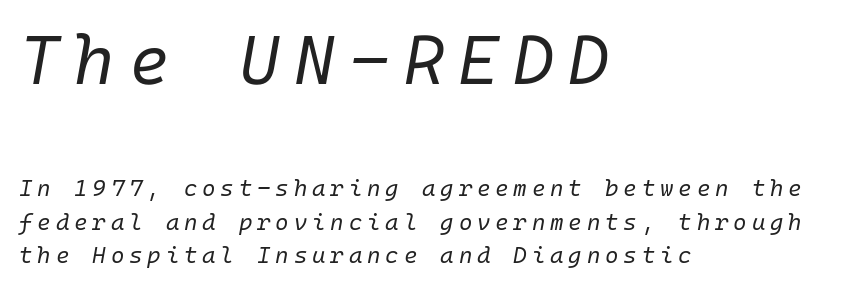
{"italic": "yes", "lean": "right", "slant_degrees": 10, "bold": "no", "weight": "regular", "width": "normal", "stroke_contrast": "low", "x_height": "medium", "underline": "no", "align": "left", "line_spacing": "normal", "line_spacing_ratio": 1.45, "letter_spacing": "wide", "letter_spacing_em": 0.21, "larger_block": "first", "size_ratio": 3.0, "glyph_px": 69}
